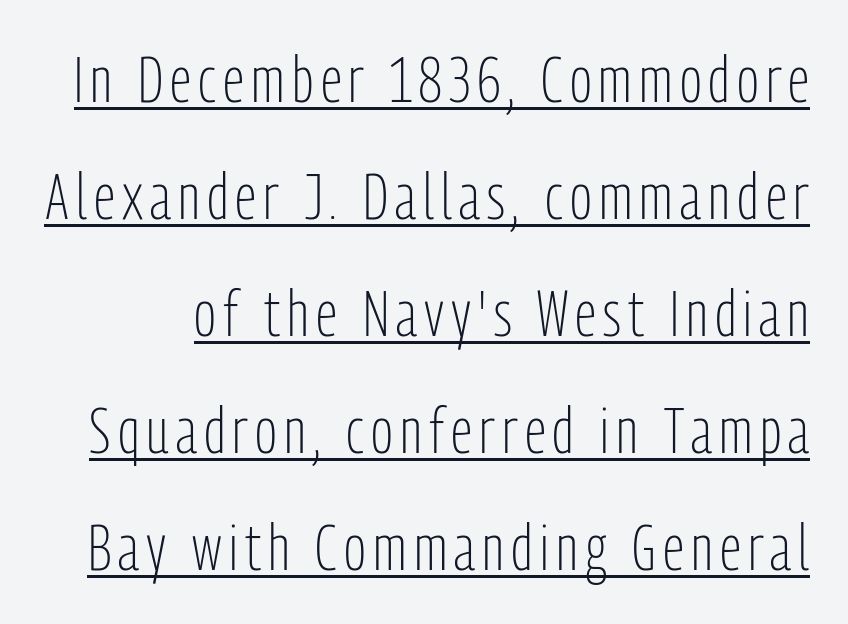
{"serif": "no", "italic": "no", "bold": "no", "weight": "light", "width": "condensed", "stroke_contrast": "low", "x_height": "medium", "monospaced": "no", "underline": "yes", "line_spacing_ratio": 1.8, "glyph_px": 65}
